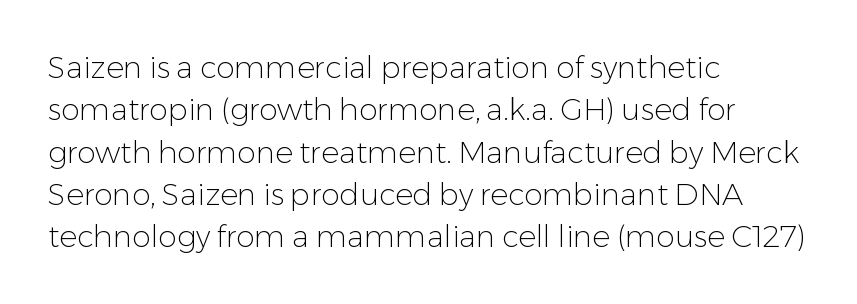
{"serif": "no", "italic": "no", "bold": "no", "weight": "light", "width": "normal", "stroke_contrast": "low", "x_height": "medium", "monospaced": "no", "underline": "no", "align": "left", "line_spacing": "normal", "line_spacing_ratio": 1.41, "letter_spacing": "normal", "letter_spacing_em": 0.0, "glyph_px": 30}
